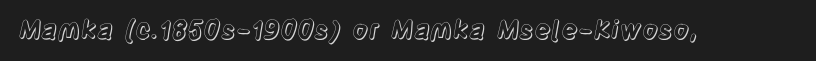
The image shows 25 px text type; set normal letter spacing, not underlined.
